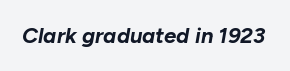
{"italic": "yes", "lean": "right", "slant_degrees": 10, "bold": "yes", "underline": "no", "letter_spacing": "normal", "letter_spacing_em": 0.0, "glyph_px": 22}
